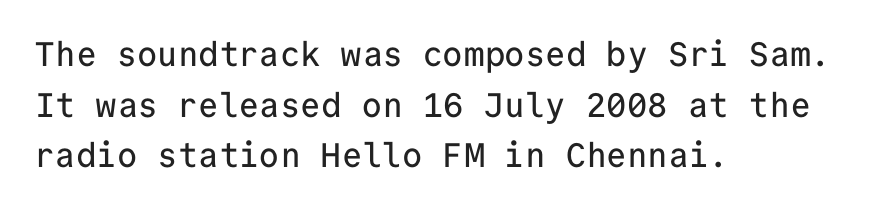
{"serif": "no", "italic": "no", "width": "normal", "stroke_contrast": "low", "x_height": "medium", "monospaced": "yes", "underline": "no", "align": "left", "line_spacing": "normal", "line_spacing_ratio": 1.49, "letter_spacing": "normal", "letter_spacing_em": 0.0, "glyph_px": 34}
